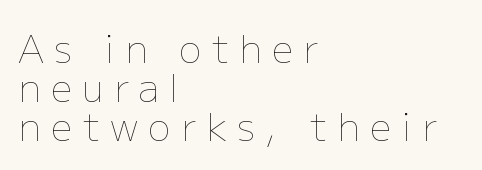
Q: Is the text bold? A: No.
Q: Is the text italic (slanted)? A: No, it is upright.
Q: Is the text underlined? A: No.
Q: How is the paragraph aligned? A: Left-aligned.
Q: Is the spacing between letters normal or unusually wide? A: Unusually wide.
Q: Is the spacing between lines tight, normal or loose? A: Tight.
Q: Width (condensed, normal, or wide)? A: Normal.
Q: Stroke contrast? A: Low.
Q: x-height? A: Medium.
Q: Monospaced? A: No.
